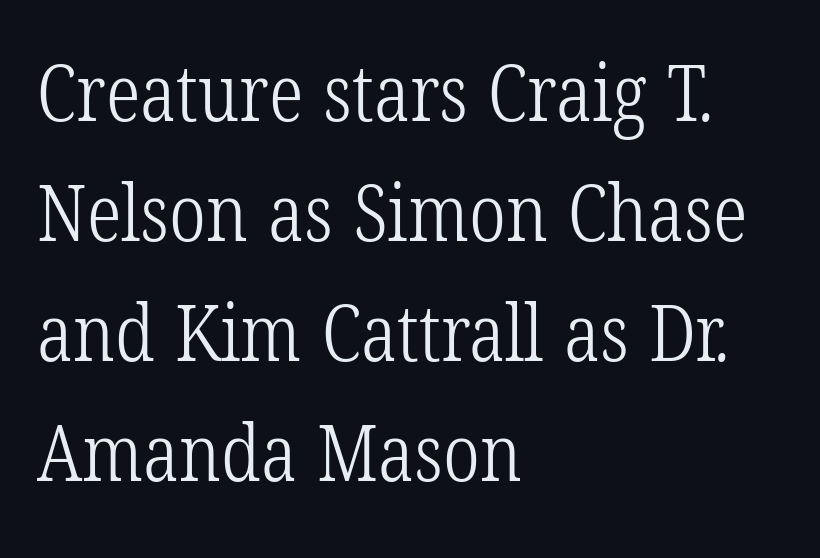
Serif or sans? Serif — the stroke terminals have little feet. Compared with a typical body face, this is equally light or lighter still. The words here are not underlined. The passage shown is typed in a proportional face where columns would drift. The lines sit at an ordinary, default distance from one another.
